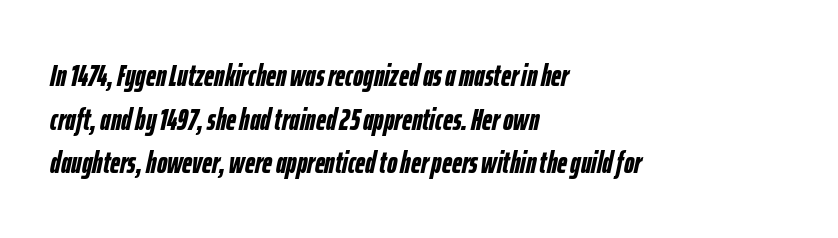
You could call the tracking neutral — neither tight nor loose. Honestly, the row spacing looks completely unremarkable. Quick note: underline off. The passage shown is typed in a proportional face where columns would drift.
